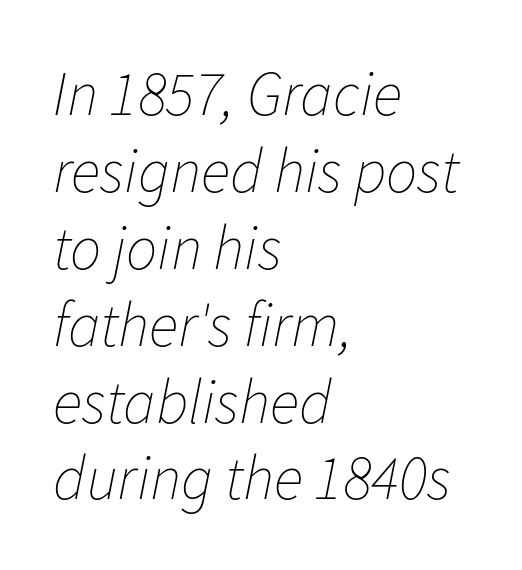
Do the characters align in a grid? No, the font is proportional. Characters follow at the spacing the type designer built in. If you drew a line through each stem, it would be angled. Notice how the passage keeps a crisp vertical edge on the left only. On a weight scale, this lands at 450 or below. Type without underlining.
